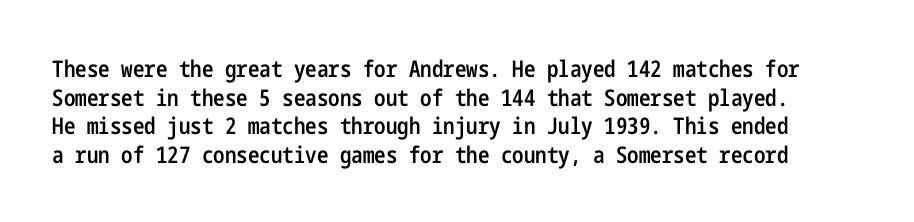
Moderately thickened strokes mark this as semibold type. The glyphs are unaccompanied by any horizontal stroke below them. The passage shown has conventional tracking throughout. This sample uses an upright cut, with every glyph sitting square on the baseline.
